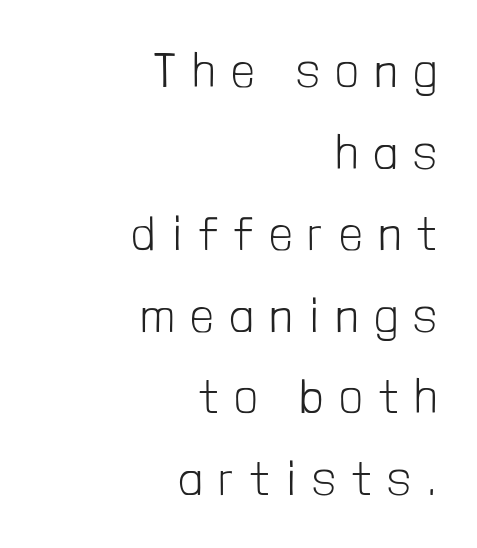
Q: Is the text bold? A: No.
Q: Is the text italic (slanted)? A: No, it is upright.
Q: Is the typeface a serif or a sans-serif typeface? A: Sans-serif.
Q: Is the text underlined? A: No.
Q: How is the paragraph aligned? A: Right-aligned.
Q: Is the spacing between letters normal or unusually wide? A: Unusually wide.
Q: Is the spacing between lines tight, normal or loose? A: Normal.
Q: Width (condensed, normal, or wide)? A: Condensed.
Q: Stroke contrast? A: Low.
Q: x-height? A: Medium.
Q: Monospaced? A: No.
